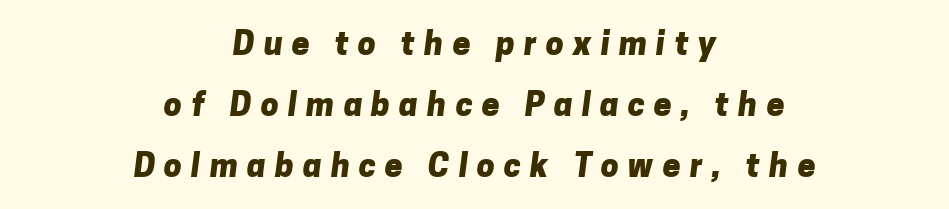
Look at the bottom of the vertical strokes: they stop flat, with no serifs. A full-strength bold gives these letters their thick strokes. Reading down the block, each line starts at a different indent, mirrored at its end. Any mark beneath the type? The region is blank.
